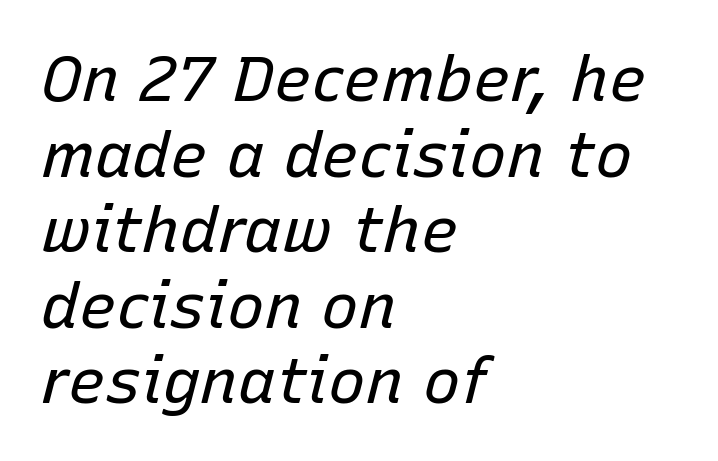
Q: Is the text bold? A: No.
Q: Is the text italic (slanted)? A: Yes, it leans right by about 15 degrees.
Q: Is the text underlined? A: No.
Q: How is the paragraph aligned? A: Left-aligned.
Q: Is the spacing between letters normal or unusually wide? A: Normal.
Q: Width (condensed, normal, or wide)? A: Normal.
Q: Stroke contrast? A: Low.
Q: x-height? A: Medium.
Q: Monospaced? A: No.
